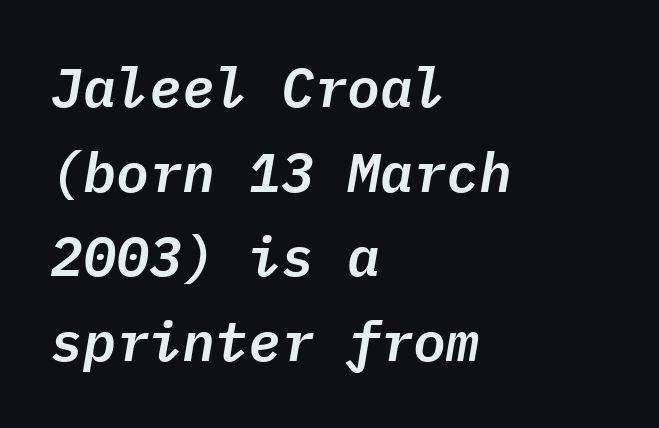
{"italic": "yes", "lean": "right", "slant_degrees": 9, "width": "normal", "stroke_contrast": "low", "x_height": "medium", "monospaced": "yes", "underline": "no", "align": "left", "line_spacing": "normal", "line_spacing_ratio": 1.54, "letter_spacing": "normal", "letter_spacing_em": 0.0, "glyph_px": 55}
